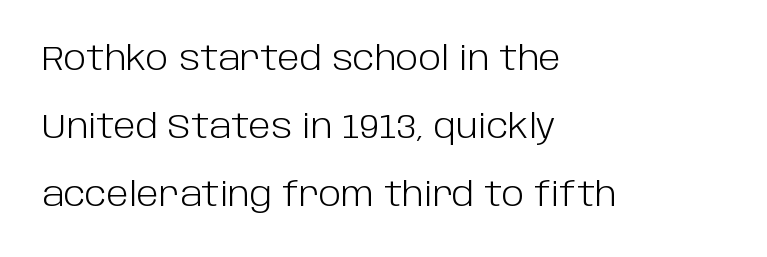
Q: Is the text bold? A: No.
Q: Is the text italic (slanted)? A: No, it is upright.
Q: Is the typeface a serif or a sans-serif typeface? A: Sans-serif.
Q: Is the text underlined? A: No.
Q: How is the paragraph aligned? A: Left-aligned.
Q: Is the spacing between letters normal or unusually wide? A: Normal.
Q: Is the spacing between lines tight, normal or loose? A: Loose.
Q: Width (condensed, normal, or wide)? A: Normal.
Q: Stroke contrast? A: Low.
Q: x-height? A: Large.
Q: Monospaced? A: No.
